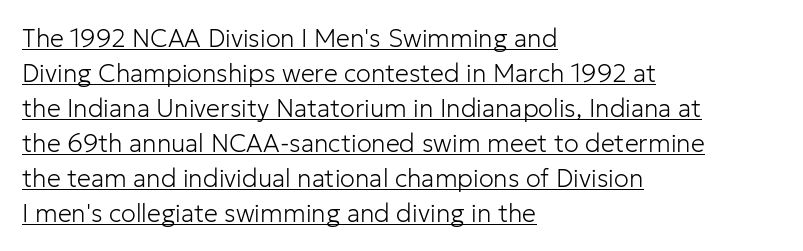
Where is the straight margin? On the left. Every stem runs plumb, perpendicular to the baseline. The lettering is marked with a stroke running underneath it. You could call the tracking neutral — neither tight nor loose. The typesetting does not lean heavy: it is not bold.
